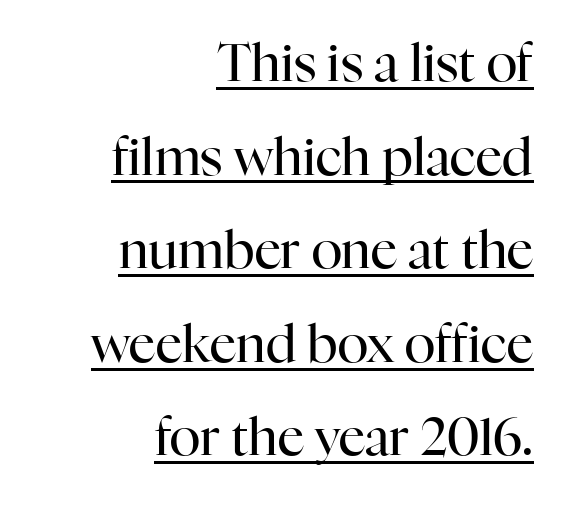
The image shows 52 px regular-weight serif type, upright; set right-aligned, line spacing 1.8x, normal letter spacing, underlined; high stroke contrast and a medium x-height.
